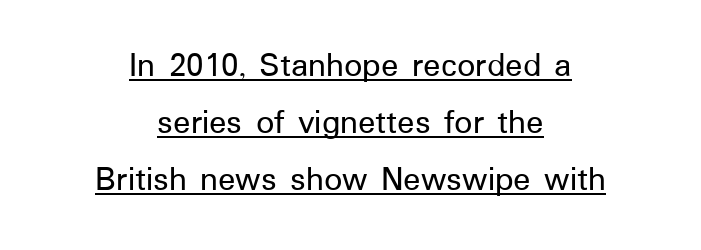
Q: Is the text italic (slanted)? A: No, it is upright.
Q: Is the typeface a serif or a sans-serif typeface? A: Sans-serif.
Q: Is the text underlined? A: Yes.
Q: How is the paragraph aligned? A: Centered.
Q: Is the spacing between letters normal or unusually wide? A: Normal.
Q: Is the spacing between lines tight, normal or loose? A: Normal.
Q: Width (condensed, normal, or wide)? A: Normal.
Q: Stroke contrast? A: Low.
Q: x-height? A: Medium.
Q: Monospaced? A: No.
